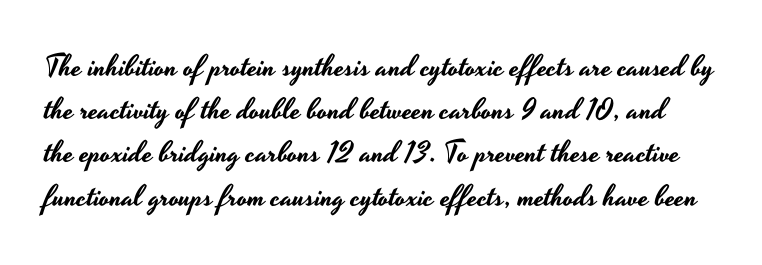
Q: Is the text italic (slanted)? A: Yes.
Q: Is the typeface a serif or a sans-serif typeface? A: Sans-serif.
Q: Is the text underlined? A: No.
Q: Is the spacing between letters normal or unusually wide? A: Normal.
Q: Is the spacing between lines tight, normal or loose? A: Normal.
Q: Width (condensed, normal, or wide)? A: Wide.
Q: Stroke contrast? A: Low.
Q: x-height? A: Small.
Q: Monospaced? A: No.
